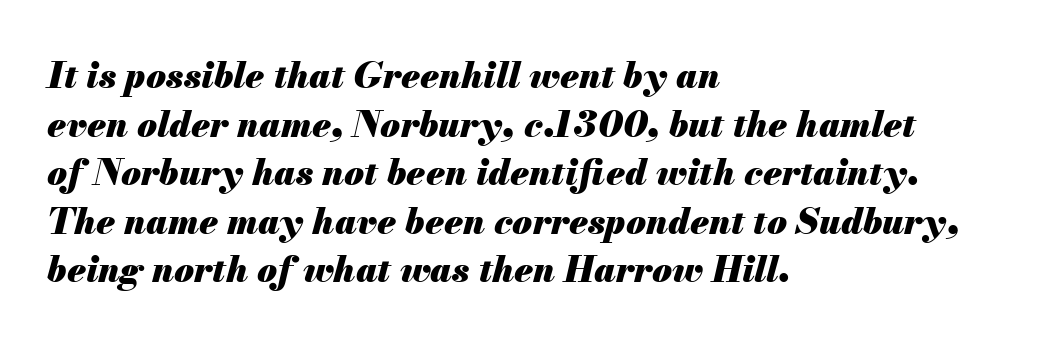
The setting favours the left margin, as ordinary paragraphs usually do. An italicized treatment has been applied to the whole sample. Check the space under the baseline: it is left empty. Its strokes are broad and dark, the hallmark of bold type. A typesetter would call this proportional, since set widths differ per character. Tracking value appears to be zero — textbook default spacing.
